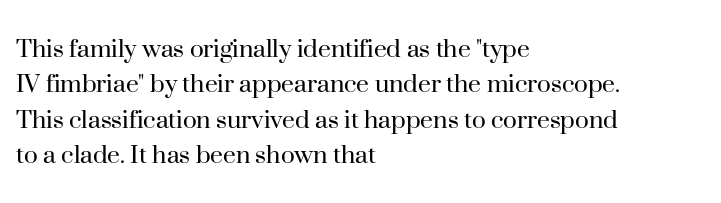
The image shows 29 px regular-weight serif type, upright; set left-aligned, line spacing 1.22x, normal letter spacing, not underlined; high stroke contrast and a small x-height.
